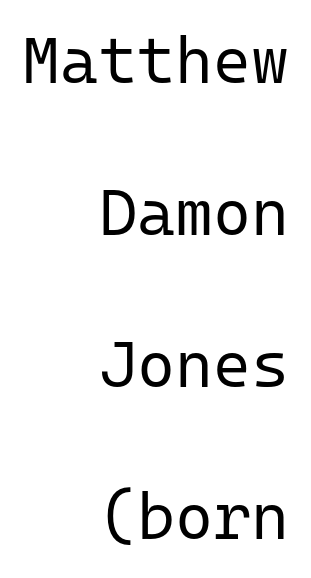
The weight tops out at a normal text grade. Does the leading feel generous? Absolutely, it's lavish. A sans-serif font was chosen for this passage. The lines are quadded right.
